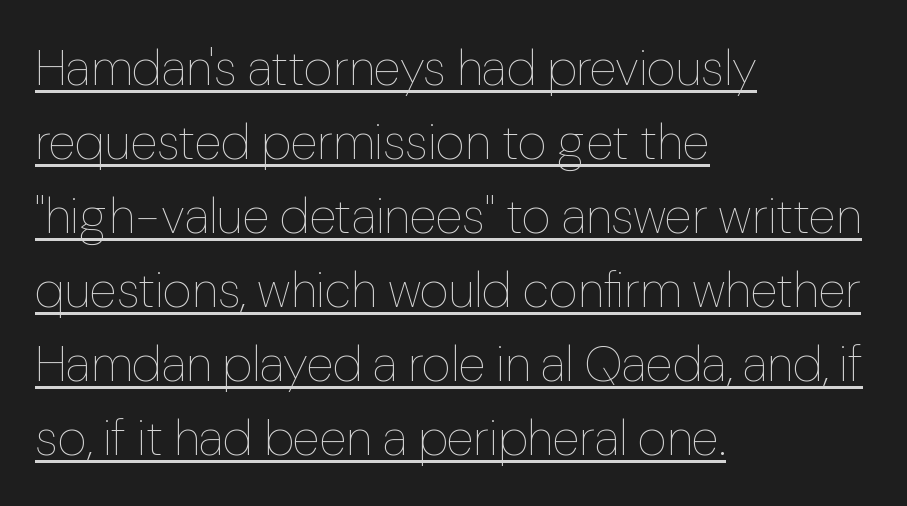
{"italic": "no", "bold": "no", "weight": "thin", "width": "normal", "stroke_contrast": "low", "x_height": "medium", "monospaced": "no", "underline": "yes", "align": "left", "line_spacing": "normal", "line_spacing_ratio": 1.48, "letter_spacing": "normal", "letter_spacing_em": 0.0, "glyph_px": 50}
